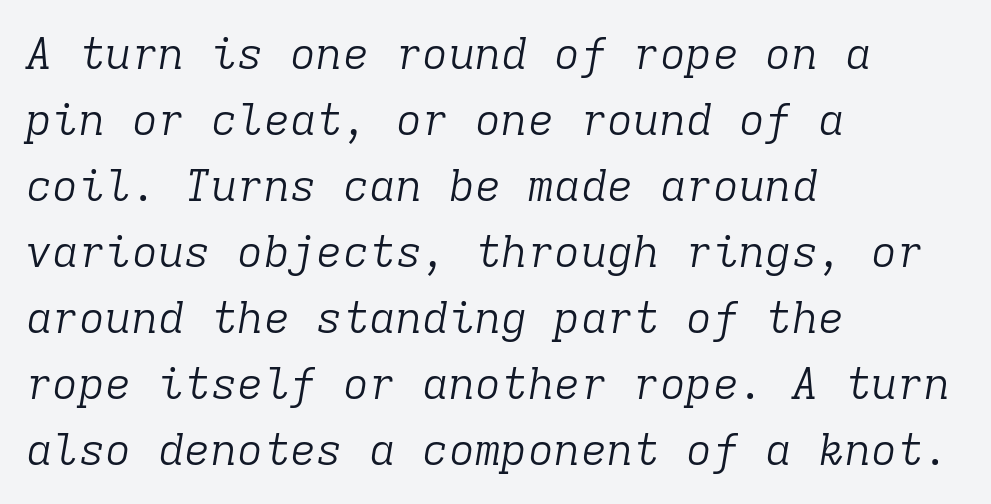
The face used here is seriffed, in the tradition of book romans. Characters follow at the spacing the type designer built in. Words float on clear page, feet unadorned. All the whitespace from short lines collects on the right. The font is comparable to plain body text, perhaps lighter. A typesetter would call this monospace, since all characters share one set width.
